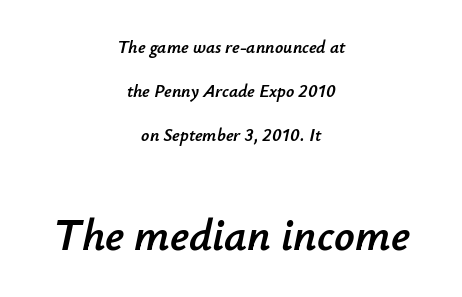
The image shows 45 px text type, italic (leaning right); set centered, loose line spacing (2.44x), normal letter spacing, not underlined; the second (bottom) block is 2.5x larger; low stroke contrast and a small x-height.
